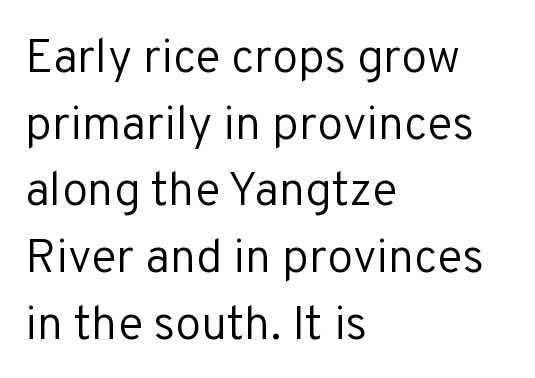
A quiet, ordinary-to-light weight characterises the typeface. Compared with a centered layout, this one pins lines to the left instead. Every stem runs plumb, perpendicular to the baseline. Only glyphs here, with clear space below each row. Are there feet on the stems? There aren't — it's a sans. Line spacing here is normal.
